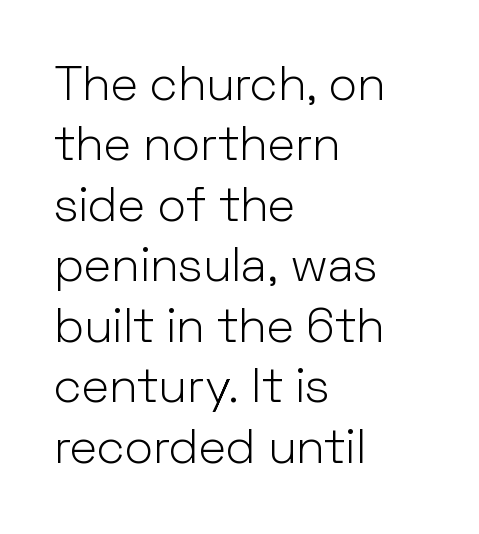
{"serif": "no", "italic": "no", "bold": "no", "weight": "light", "width": "normal", "stroke_contrast": "low", "x_height": "medium", "monospaced": "no", "underline": "no", "align": "left", "line_spacing": "normal", "line_spacing_ratio": 1.26, "letter_spacing": "normal", "letter_spacing_em": 0.0, "glyph_px": 48}
